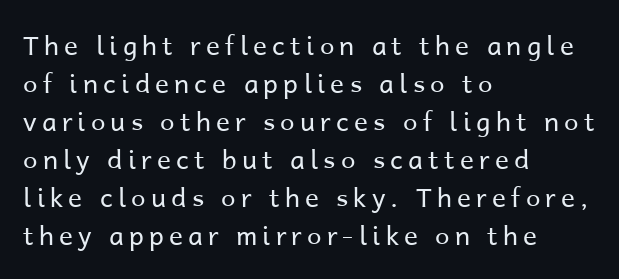
The image shows 26 px text type, upright; set left-aligned, normal line spacing (1.46x), unusually wide letter spacing (+0.2 em), not underlined.
